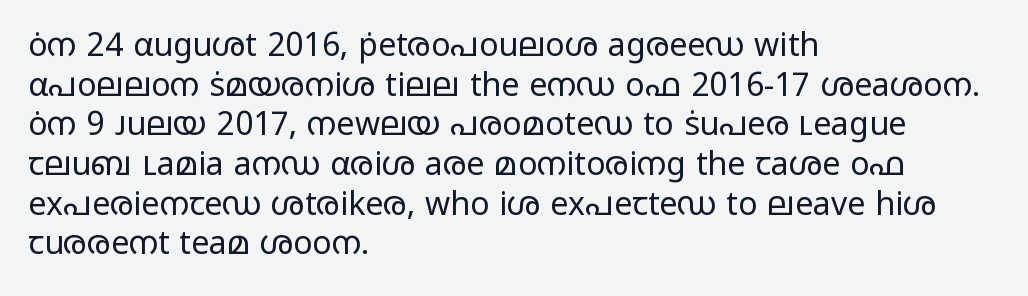
The image shows 32 px regular-weight, wide sans-serif type, upright; set left-aligned, line spacing 1.24x, normal letter spacing, not underlined; low stroke contrast and a medium x-height.
